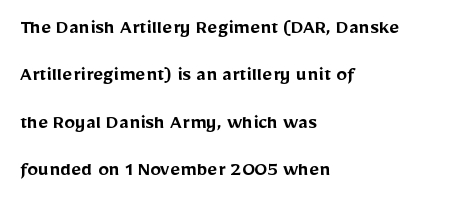
The image shows 22 px text type, upright; set left-aligned, loose line spacing (2.15x), normal letter spacing, not underlined.
